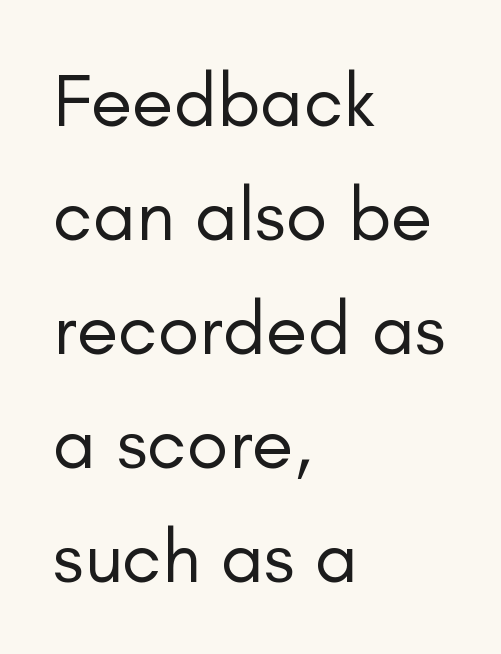
{"serif": "no", "italic": "no", "bold": "no", "weight": "regular", "width": "normal", "stroke_contrast": "low", "x_height": "small", "monospaced": "no", "underline": "no", "align": "left", "line_spacing": "normal", "line_spacing_ratio": 1.5, "letter_spacing": "normal", "letter_spacing_em": 0.0, "glyph_px": 76}
